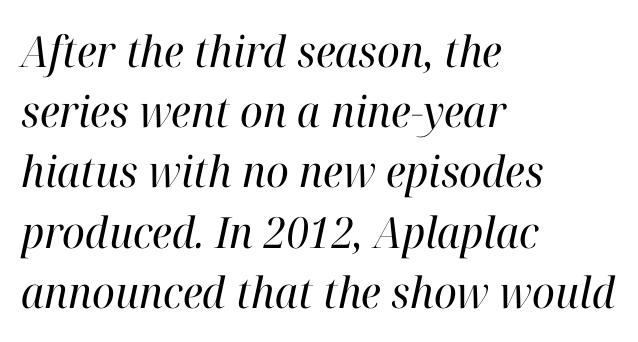
{"serif": "yes", "italic": "yes", "lean": "right", "slant_degrees": 12, "bold": "no", "weight": "regular", "width": "normal", "stroke_contrast": "high", "x_height": "medium", "monospaced": "no", "underline": "no", "align": "left", "line_spacing": "normal", "line_spacing_ratio": 1.4, "letter_spacing": "normal", "letter_spacing_em": 0.0, "glyph_px": 43}
